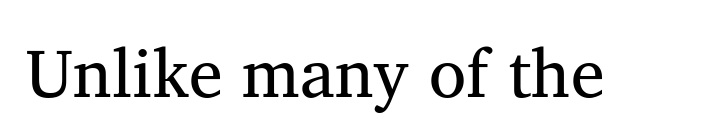
{"serif": "yes", "italic": "no", "bold": "no", "weight": "regular", "width": "normal", "stroke_contrast": "medium", "x_height": "medium", "monospaced": "no", "underline": "no", "letter_spacing": "normal", "letter_spacing_em": 0.0, "glyph_px": 68}
